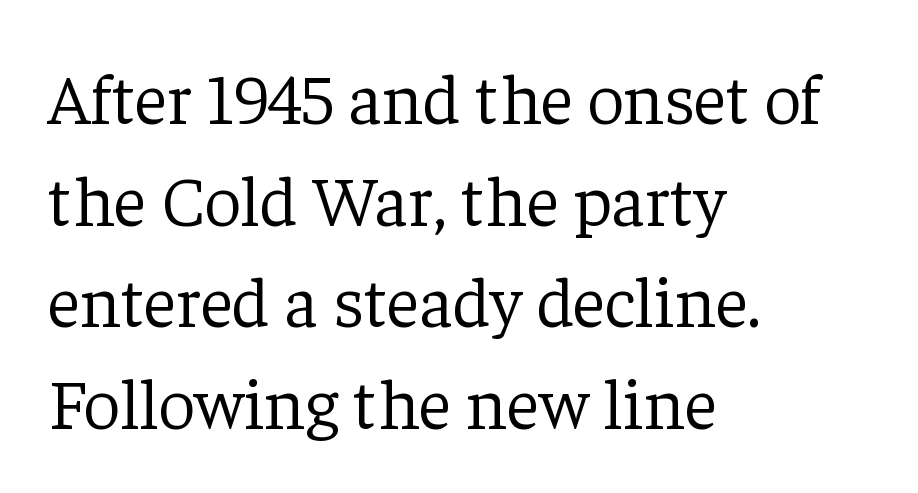
Q: Is the text bold? A: No.
Q: Is the text italic (slanted)? A: No, it is upright.
Q: Is the typeface a serif or a sans-serif typeface? A: Serif.
Q: Is the text underlined? A: No.
Q: How is the paragraph aligned? A: Left-aligned.
Q: Is the spacing between letters normal or unusually wide? A: Normal.
Q: Is the spacing between lines tight, normal or loose? A: Normal.
Q: Width (condensed, normal, or wide)? A: Normal.
Q: Stroke contrast? A: Low.
Q: x-height? A: Medium.
Q: Monospaced? A: No.
